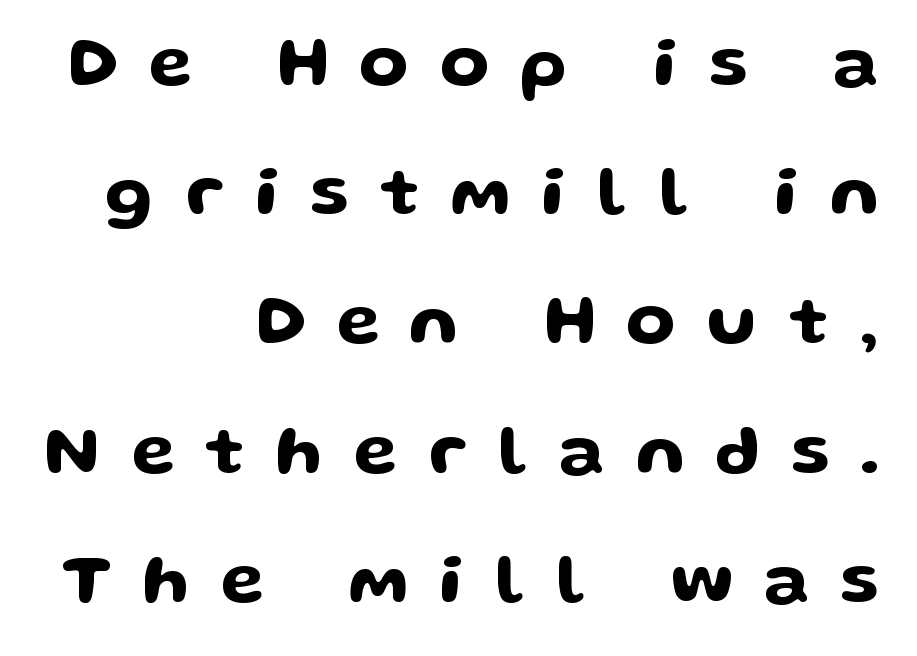
The font family rendered here belongs to the sans-serif group. Just letters on the line, the space beneath them empty. Italic: no, the glyphs are upright roman. Between one letter and the next there's a generous, obvious gap. Note the varied advance widths — an 'i' is clearly narrower than an 'm'.
